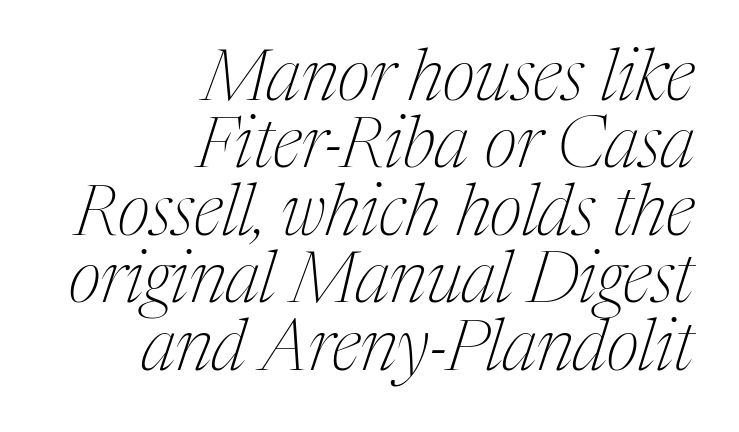
Q: Is the text bold? A: No.
Q: Is the text italic (slanted)? A: Yes, it leans right by about 17 degrees.
Q: Is the typeface a serif or a sans-serif typeface? A: Serif.
Q: Is the text underlined? A: No.
Q: How is the paragraph aligned? A: Right-aligned.
Q: Is the spacing between letters normal or unusually wide? A: Normal.
Q: Is the spacing between lines tight, normal or loose? A: Tight.
Q: Width (condensed, normal, or wide)? A: Condensed.
Q: Stroke contrast? A: Medium.
Q: x-height? A: Medium.
Q: Monospaced? A: No.
